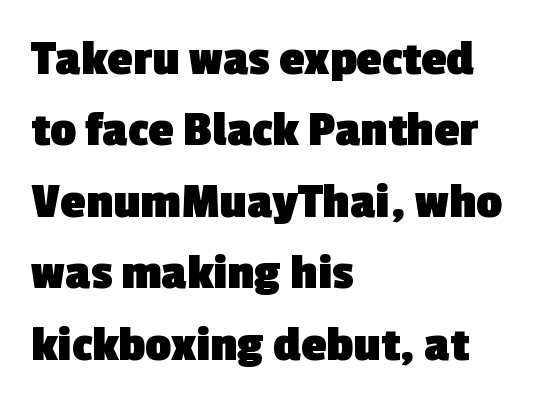
{"serif": "no", "bold": "yes", "weight": "heavy", "width": "normal", "x_height": "medium", "monospaced": "no", "underline": "no", "align": "left", "line_spacing": "normal", "line_spacing_ratio": 1.4, "letter_spacing": "normal", "letter_spacing_em": 0.0, "glyph_px": 51}
